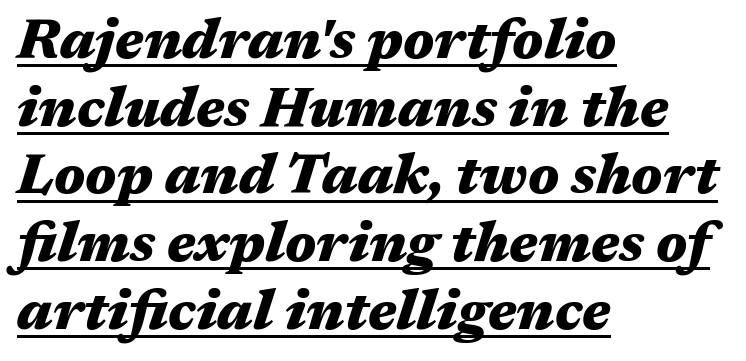
Q: Is the text bold? A: Yes.
Q: Is the text italic (slanted)? A: Yes, it leans right by about 17 degrees.
Q: Is the text underlined? A: Yes.
Q: How is the paragraph aligned? A: Left-aligned.
Q: Is the spacing between letters normal or unusually wide? A: Normal.
Q: Width (condensed, normal, or wide)? A: Wide.
Q: Stroke contrast? A: Medium.
Q: x-height? A: Medium.
Q: Monospaced? A: No.
